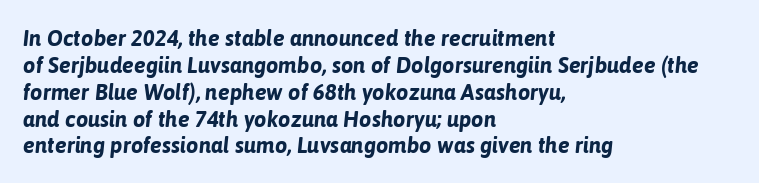
Each row of text sits above clean, open space. The strokes are fattened all the way to bold. Between one letter and the next there's only the usual sliver of space. Notice how the passage keeps a crisp vertical edge on the left only. Observe the lean: these are italic letterforms.
